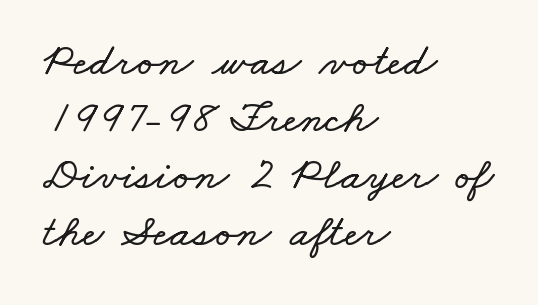
The image shows 46 px wide type; set left-aligned, line spacing 1.24x, normal letter spacing, not underlined; low stroke contrast and a small x-height.
